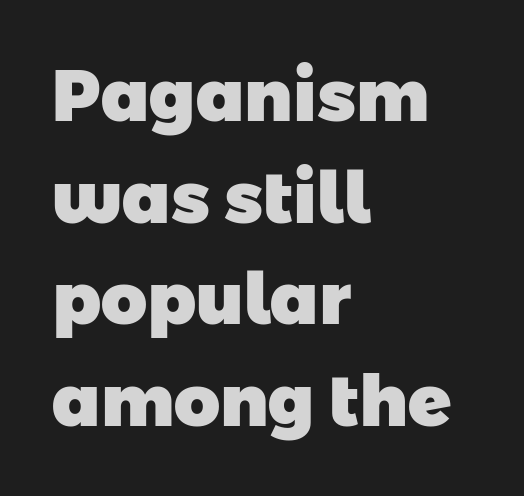
Q: Is the text bold? A: Yes.
Q: Is the typeface a serif or a sans-serif typeface? A: Sans-serif.
Q: Is the text underlined? A: No.
Q: How is the paragraph aligned? A: Left-aligned.
Q: Is the spacing between letters normal or unusually wide? A: Normal.
Q: Is the spacing between lines tight, normal or loose? A: Normal.
Q: Width (condensed, normal, or wide)? A: Normal.
Q: Stroke contrast? A: Low.
Q: x-height? A: Medium.
Q: Monospaced? A: No.
